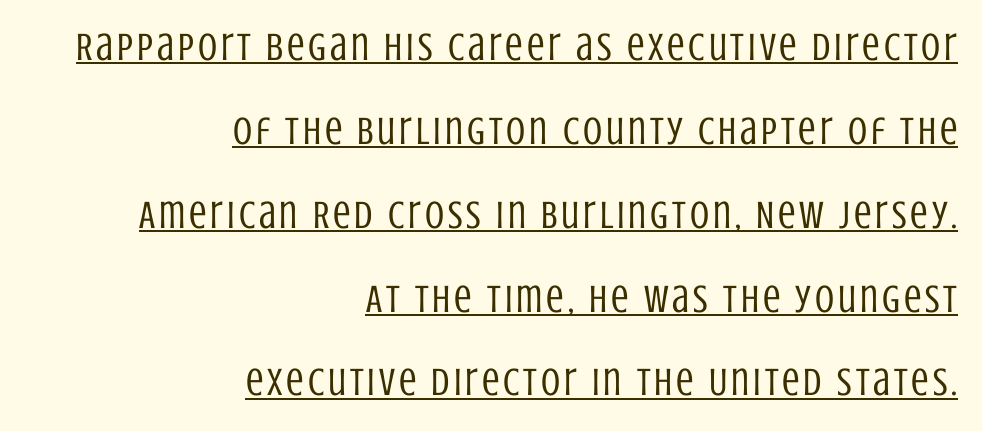
Q: Is the text bold? A: No.
Q: Is the text italic (slanted)? A: No, it is upright.
Q: Is the typeface a serif or a sans-serif typeface? A: Sans-serif.
Q: Is the text underlined? A: Yes.
Q: How is the paragraph aligned? A: Right-aligned.
Q: Is the spacing between lines tight, normal or loose? A: Loose.
Q: Width (condensed, normal, or wide)? A: Condensed.
Q: Stroke contrast? A: Low.
Q: x-height? A: Large.
Q: Monospaced? A: No.
